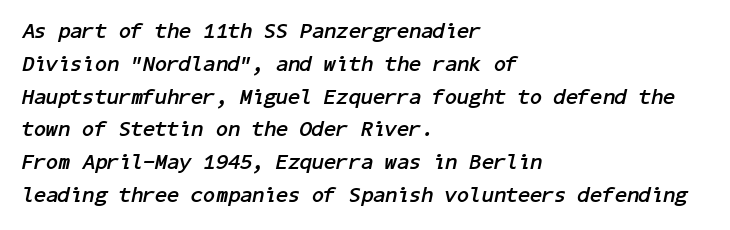
The image shows 22 px bold type, italic (leaning right); set left-aligned, normal line spacing (1.49x), normal letter spacing, not underlined.
